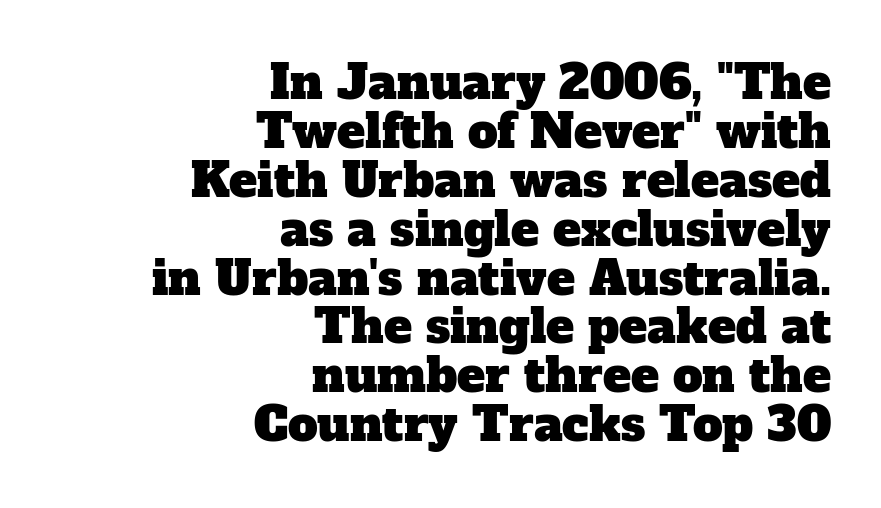
The image shows 47 px serif type; set right-aligned, tight line spacing (1.04x), normal letter spacing, not underlined; low stroke contrast and a medium x-height.
